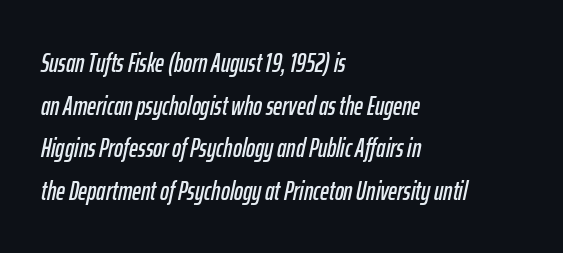
Q: Is the text italic (slanted)? A: Yes, it leans right by about 12 degrees.
Q: Is the text underlined? A: No.
Q: How is the paragraph aligned? A: Left-aligned.
Q: Is the spacing between letters normal or unusually wide? A: Normal.
Q: Is the spacing between lines tight, normal or loose? A: Normal.
